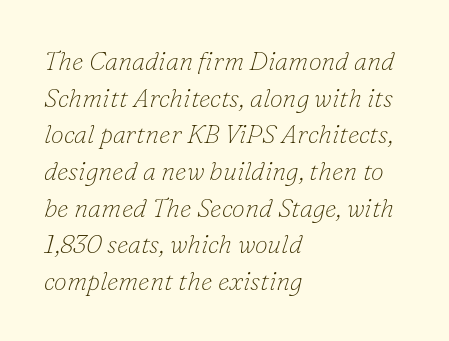
Q: Is the text bold? A: No.
Q: Is the text italic (slanted)? A: Yes, it leans right by about 16 degrees.
Q: Is the text underlined? A: No.
Q: How is the paragraph aligned? A: Left-aligned.
Q: Is the spacing between letters normal or unusually wide? A: Normal.
Q: Is the spacing between lines tight, normal or loose? A: Normal.
